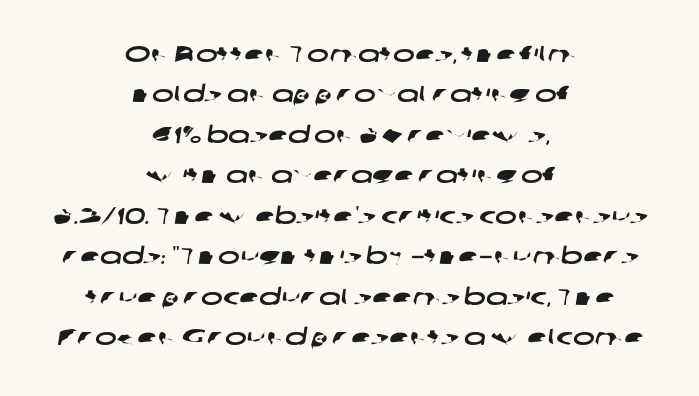
Unmarked baselines from the first word to the last. The horizontal fit of the characters is conventional and even. One-word summary of the alignment: center.
